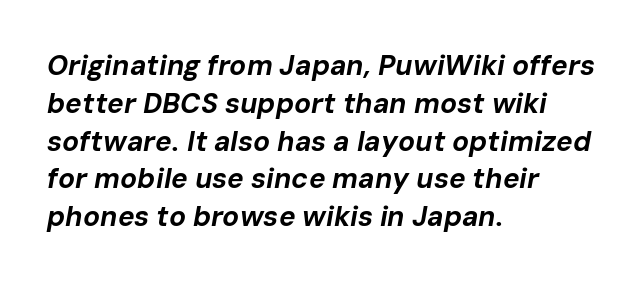
{"italic": "yes", "lean": "right", "slant_degrees": 10, "bold": "yes", "weight": "bold", "width": "normal", "stroke_contrast": "low", "x_height": "medium", "monospaced": "no", "underline": "no", "align": "left", "line_spacing": "normal", "line_spacing_ratio": 1.35, "letter_spacing": "normal", "letter_spacing_em": 0.0, "glyph_px": 28}
